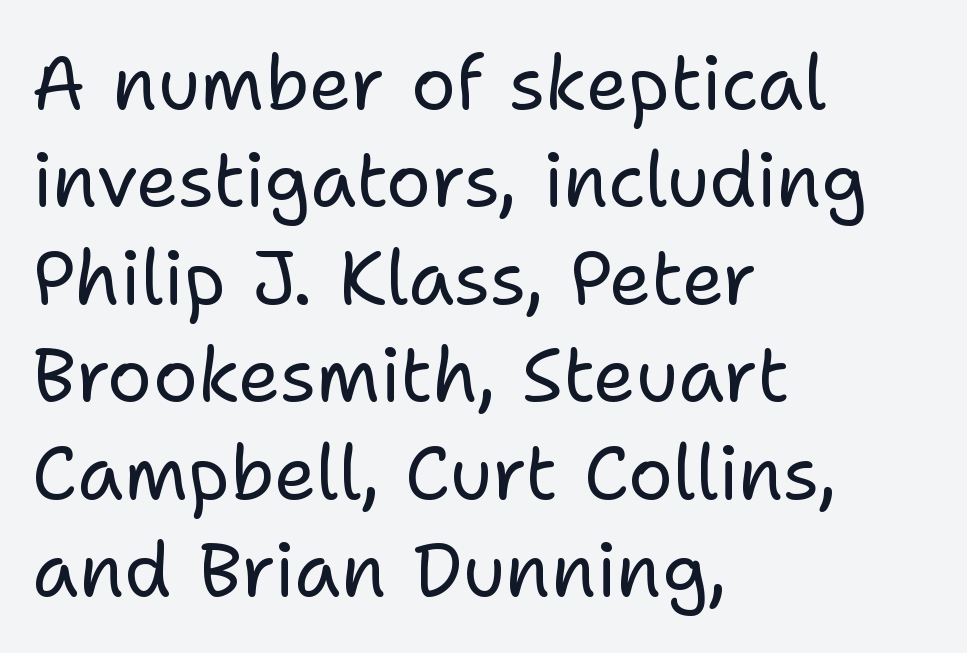
Q: Is the text bold? A: No.
Q: Is the text italic (slanted)? A: No, it is upright.
Q: Is the typeface a serif or a sans-serif typeface? A: Sans-serif.
Q: Is the text underlined? A: No.
Q: How is the paragraph aligned? A: Left-aligned.
Q: Is the spacing between letters normal or unusually wide? A: Normal.
Q: Is the spacing between lines tight, normal or loose? A: Normal.
Q: Width (condensed, normal, or wide)? A: Normal.
Q: Stroke contrast? A: Low.
Q: x-height? A: Medium.
Q: Monospaced? A: No.
